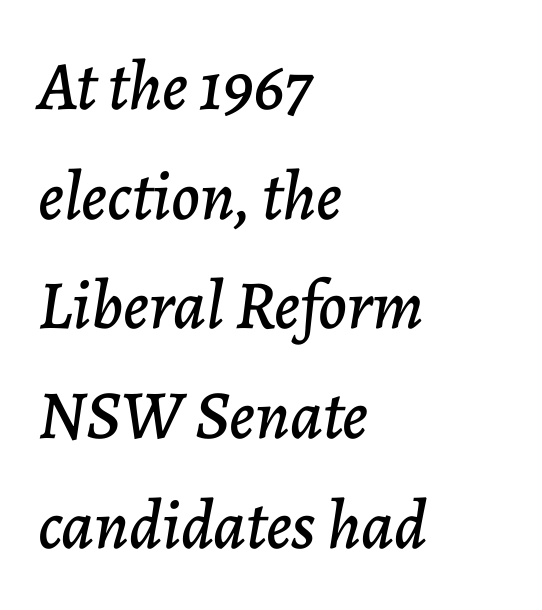
Q: Is the text italic (slanted)? A: Yes, it leans right by about 7 degrees.
Q: Is the text underlined? A: No.
Q: How is the paragraph aligned? A: Left-aligned.
Q: Is the spacing between letters normal or unusually wide? A: Normal.
Q: Is the spacing between lines tight, normal or loose? A: Normal.
Q: Width (condensed, normal, or wide)? A: Normal.
Q: Stroke contrast? A: Low.
Q: x-height? A: Medium.
Q: Monospaced? A: No.
